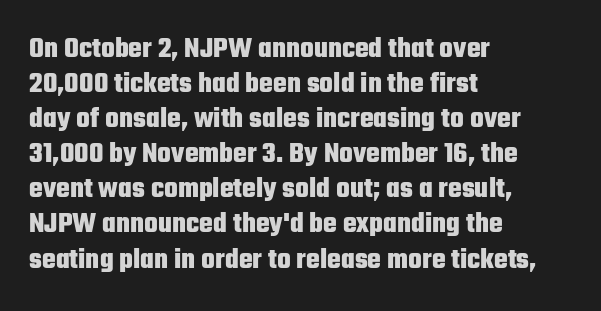
Q: Is the text bold? A: Yes.
Q: Is the text italic (slanted)? A: No, it is upright.
Q: Is the typeface a serif or a sans-serif typeface? A: Sans-serif.
Q: Is the text underlined? A: No.
Q: How is the paragraph aligned? A: Left-aligned.
Q: Is the spacing between letters normal or unusually wide? A: Normal.
Q: Width (condensed, normal, or wide)? A: Condensed.
Q: Stroke contrast? A: Low.
Q: x-height? A: Medium.
Q: Monospaced? A: No.
